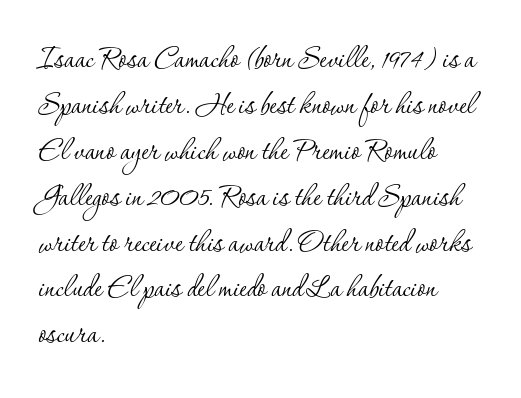
Q: Is the text bold? A: No.
Q: Is the text italic (slanted)? A: Yes.
Q: Is the typeface a serif or a sans-serif typeface? A: Serif.
Q: Is the text underlined? A: No.
Q: How is the paragraph aligned? A: Left-aligned.
Q: Is the spacing between letters normal or unusually wide? A: Normal.
Q: Width (condensed, normal, or wide)? A: Normal.
Q: Stroke contrast? A: Low.
Q: x-height? A: Small.
Q: Monospaced? A: No.
